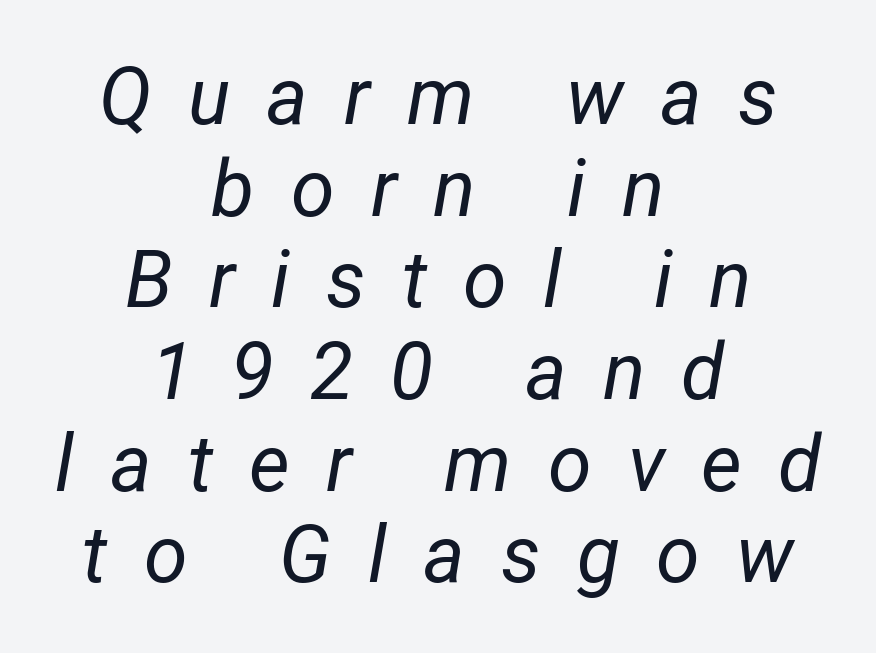
The image shows 79 px regular-weight, condensed type, italic (leaning right); set centered, line spacing 1.16x, unusually wide letter spacing (+0.46 em), not underlined; low stroke contrast and a medium x-height.
